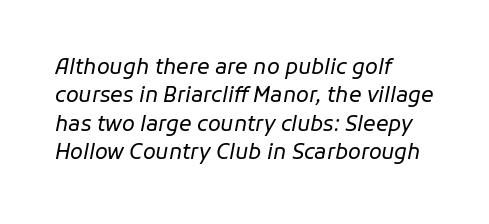
{"italic": "yes", "lean": "right", "slant_degrees": 11, "bold": "no", "underline": "no", "align": "left", "line_spacing": "normal", "line_spacing_ratio": 1.35, "letter_spacing": "normal", "letter_spacing_em": 0.0, "glyph_px": 21}
